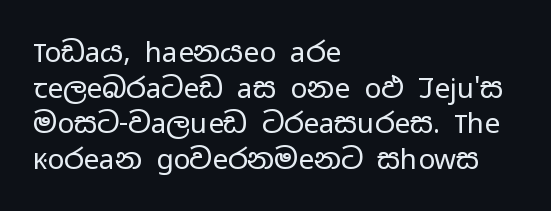
The image shows 28 px regular-weight, wide sans-serif type, upright; set left-aligned, normal line spacing (1.27x), normal letter spacing, not underlined; low stroke contrast and a medium x-height.
